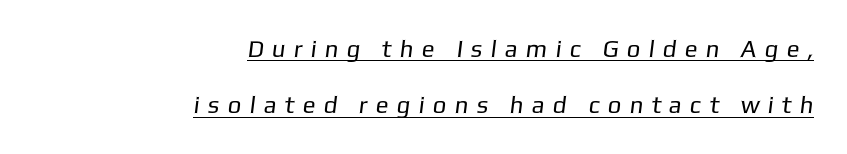
The image shows 24 px text type; set right-aligned, loose line spacing (2.35x), unusually wide letter spacing (+0.34 em), underlined.
